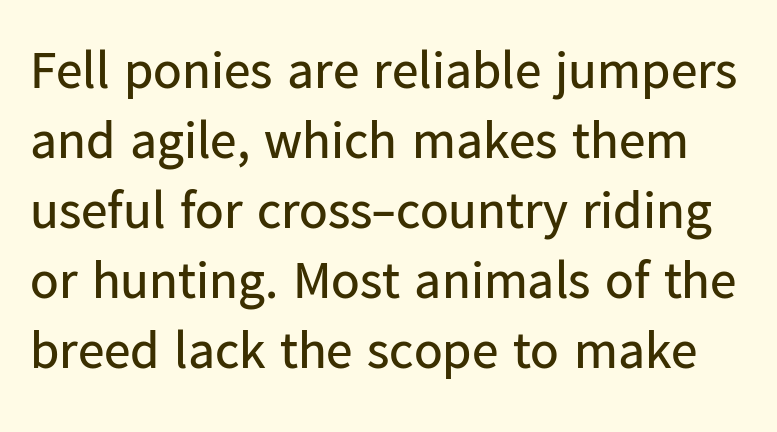
This rendering features lettering with no underline. Caption: standard tracking, unaltered. This block has exactly the height ordinary leading produces. Letterform terminals end flat and unadorned throughout the passage.
